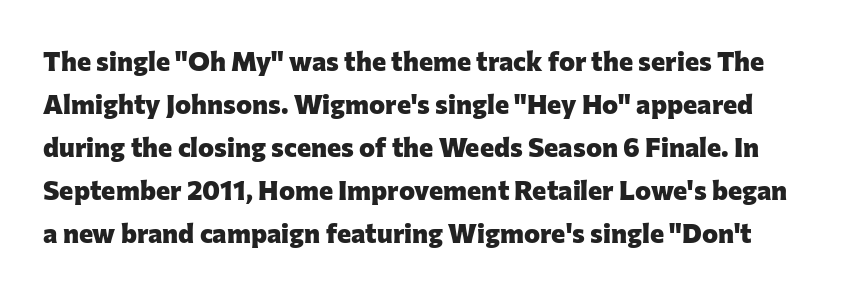
{"italic": "no", "bold": "yes", "underline": "no", "line_spacing": "normal", "line_spacing_ratio": 1.59, "letter_spacing": "normal", "letter_spacing_em": 0.0, "glyph_px": 27}
